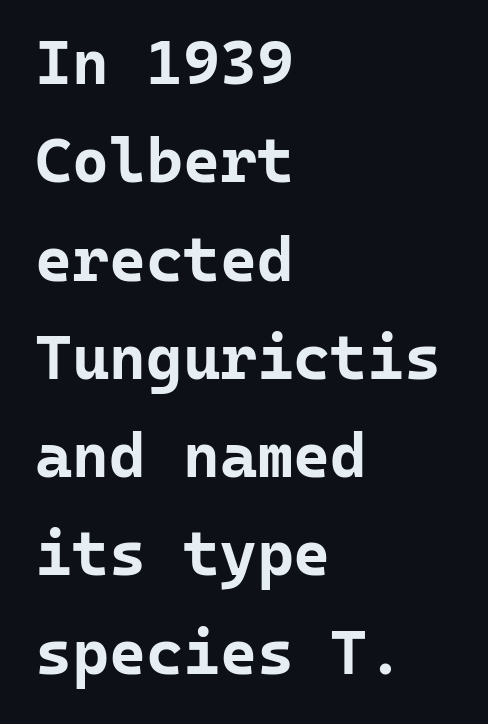
The ragged edge is on the right, which tells us the setting is flush left. The area under the type is left untouched. Successive baselines arrive at the customary interval. The face used here is monospaced, like something from a code editor. Style check: upright. The tracking reads as untouched default to a designer's eye.
